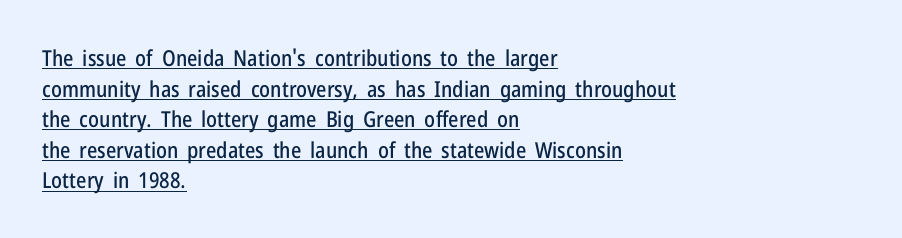
Like a heading marked for emphasis, these lines bear an underscore. Layout note: lines flush left. The tracking reads as untouched default to a designer's eye. Do the letters lean? They stand straight.
